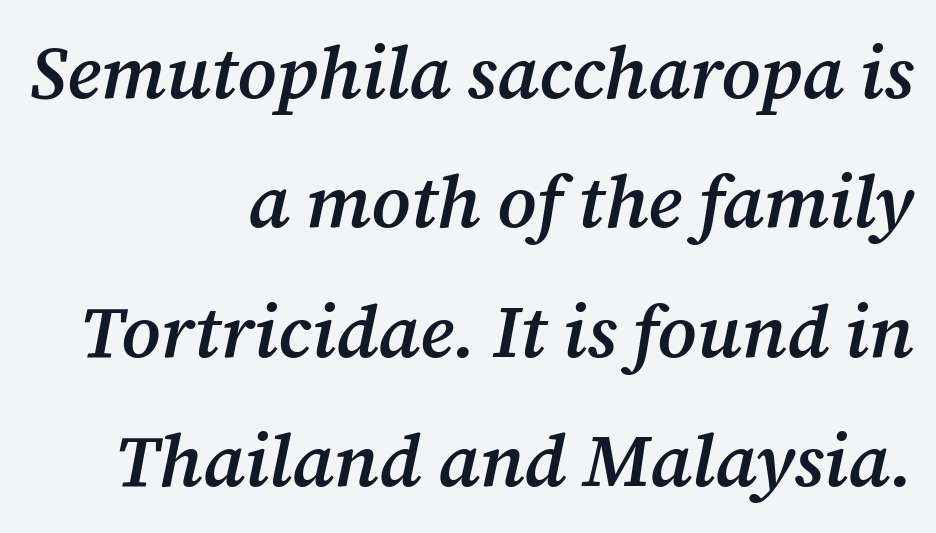
Q: Is the text bold? A: Semi-bold.
Q: Is the text italic (slanted)? A: Yes, it leans right by about 12 degrees.
Q: Is the typeface a serif or a sans-serif typeface? A: Serif.
Q: Is the text underlined? A: No.
Q: How is the paragraph aligned? A: Right-aligned.
Q: Is the spacing between letters normal or unusually wide? A: Normal.
Q: Width (condensed, normal, or wide)? A: Normal.
Q: Stroke contrast? A: Medium.
Q: x-height? A: Medium.
Q: Monospaced? A: No.
